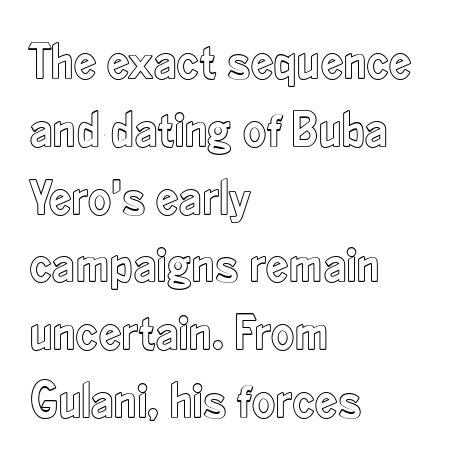
{"italic": "no", "width": "condensed", "x_height": "small", "monospaced": "no", "underline": "no", "align": "left", "line_spacing": "normal", "line_spacing_ratio": 1.33, "letter_spacing": "normal", "letter_spacing_em": 0.0, "glyph_px": 51}
